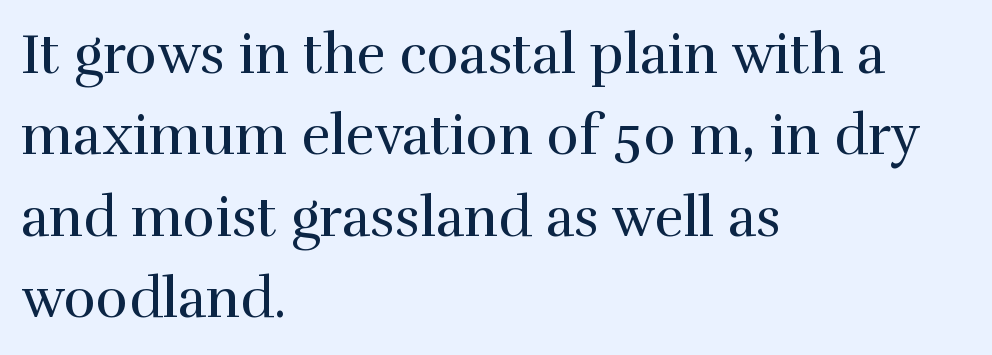
The image shows 55 px regular-weight serif type, upright; set left-aligned, normal line spacing (1.48x), normal letter spacing, not underlined; a medium x-height.
